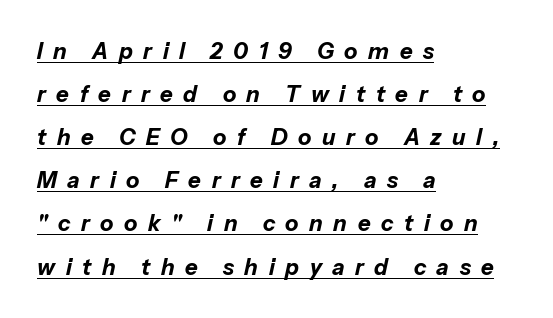
Q: Is the text bold? A: Yes.
Q: Is the text italic (slanted)? A: Yes, it leans right by about 13 degrees.
Q: Is the text underlined? A: Yes.
Q: How is the paragraph aligned? A: Left-aligned.
Q: Is the spacing between letters normal or unusually wide? A: Unusually wide.
Q: Is the spacing between lines tight, normal or loose? A: Loose.
